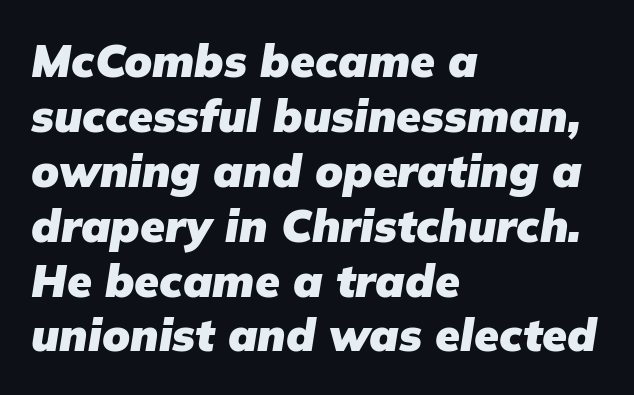
Q: Is the text bold? A: Yes.
Q: Is the text italic (slanted)? A: Yes, it leans right by about 9 degrees.
Q: Is the text underlined? A: No.
Q: How is the paragraph aligned? A: Left-aligned.
Q: Is the spacing between letters normal or unusually wide? A: Normal.
Q: Width (condensed, normal, or wide)? A: Normal.
Q: Stroke contrast? A: Low.
Q: x-height? A: Medium.
Q: Monospaced? A: No.
